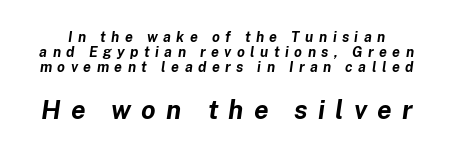
The image shows 26 px bold type, italic (leaning right); set tight line spacing (1.08x), unusually wide letter spacing (+0.39 em), not underlined; the second (bottom) block is 1.86x larger.
